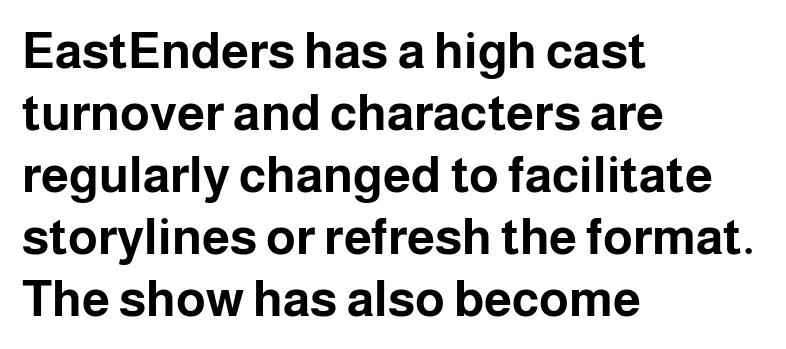
Q: Is the text bold? A: Yes.
Q: Is the text italic (slanted)? A: No, it is upright.
Q: Is the typeface a serif or a sans-serif typeface? A: Sans-serif.
Q: Is the text underlined? A: No.
Q: How is the paragraph aligned? A: Left-aligned.
Q: Is the spacing between letters normal or unusually wide? A: Normal.
Q: Width (condensed, normal, or wide)? A: Normal.
Q: Stroke contrast? A: Low.
Q: x-height? A: Medium.
Q: Monospaced? A: No.
